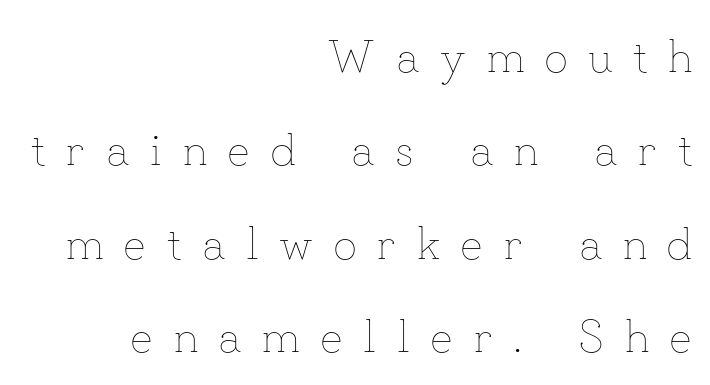
The space directly below the letters is spotless. In CSS terms this would be text-align: right. Quick note: interline space is abundant. Characters follow at a spacing far wider than the type designer built in.
